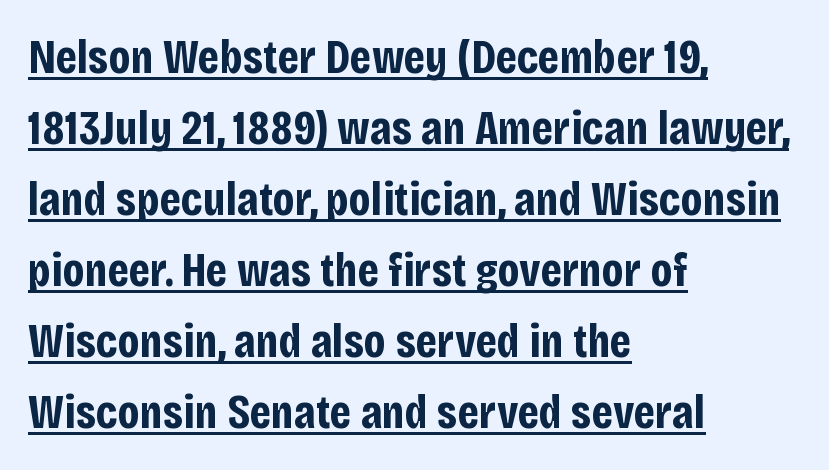
{"serif": "no", "italic": "no", "bold": "yes", "weight": "bold", "width": "condensed", "stroke_contrast": "low", "x_height": "large", "monospaced": "no", "underline": "yes", "align": "left", "line_spacing": "normal", "line_spacing_ratio": 1.48, "letter_spacing": "normal", "letter_spacing_em": 0.0, "glyph_px": 48}
